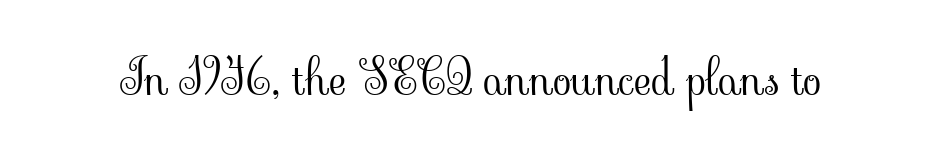
Q: Is the text bold? A: No.
Q: Is the text italic (slanted)? A: No, it is upright.
Q: Is the typeface a serif or a sans-serif typeface? A: Serif.
Q: Is the text underlined? A: No.
Q: Is the spacing between letters normal or unusually wide? A: Normal.
Q: Width (condensed, normal, or wide)? A: Normal.
Q: Stroke contrast? A: Low.
Q: x-height? A: Small.
Q: Monospaced? A: No.
